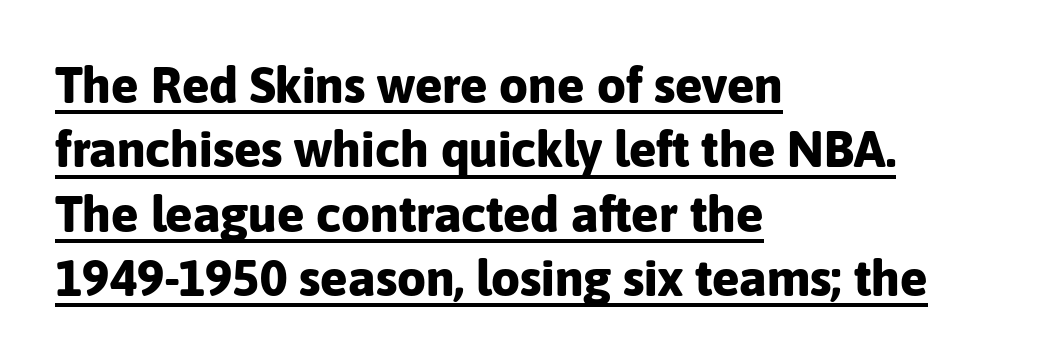
Q: Is the text bold? A: Yes.
Q: Is the text italic (slanted)? A: No, it is upright.
Q: Is the typeface a serif or a sans-serif typeface? A: Sans-serif.
Q: Is the text underlined? A: Yes.
Q: How is the paragraph aligned? A: Left-aligned.
Q: Is the spacing between letters normal or unusually wide? A: Normal.
Q: Is the spacing between lines tight, normal or loose? A: Normal.
Q: Width (condensed, normal, or wide)? A: Normal.
Q: Stroke contrast? A: Low.
Q: x-height? A: Medium.
Q: Monospaced? A: No.
